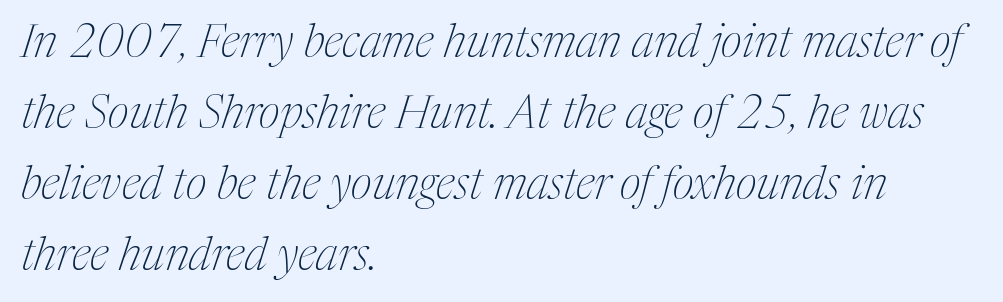
Q: Is the text bold? A: No.
Q: Is the text italic (slanted)? A: Yes, it leans right by about 17 degrees.
Q: Is the typeface a serif or a sans-serif typeface? A: Serif.
Q: Is the text underlined? A: No.
Q: How is the paragraph aligned? A: Left-aligned.
Q: Is the spacing between letters normal or unusually wide? A: Normal.
Q: Is the spacing between lines tight, normal or loose? A: Normal.
Q: Width (condensed, normal, or wide)? A: Condensed.
Q: Stroke contrast? A: Medium.
Q: x-height? A: Medium.
Q: Monospaced? A: No.
